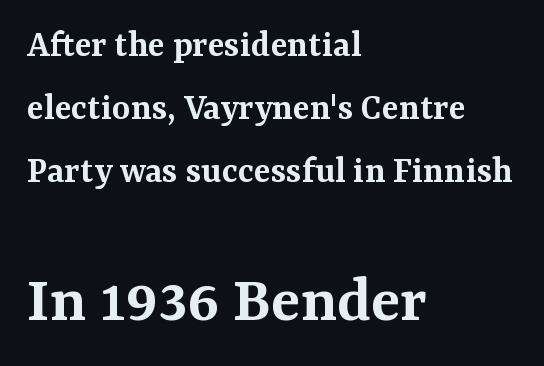
Q: Is the text bold? A: Semi-bold.
Q: Is the text italic (slanted)? A: No, it is upright.
Q: Is the typeface a serif or a sans-serif typeface? A: Serif.
Q: Is the text underlined? A: No.
Q: How is the paragraph aligned? A: Left-aligned.
Q: Is the spacing between letters normal or unusually wide? A: Normal.
Q: Is the spacing between lines tight, normal or loose? A: Normal.
Q: Which block of text is set in a larger size, the first (top) or the second (bottom)? A: The second (bottom) one.
Q: Width (condensed, normal, or wide)? A: Normal.
Q: Stroke contrast? A: Medium.
Q: x-height? A: Medium.
Q: Monospaced? A: No.
